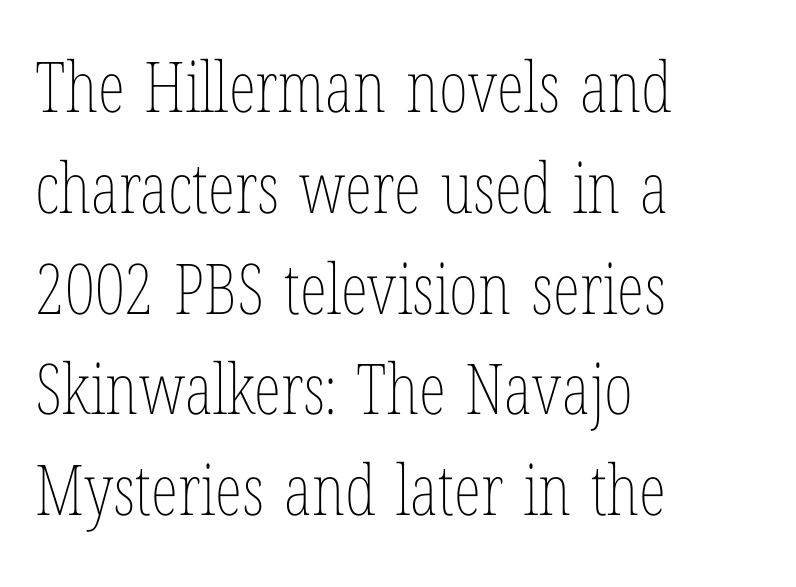
{"italic": "no", "bold": "no", "weight": "thin", "width": "condensed", "stroke_contrast": "low", "x_height": "medium", "monospaced": "no", "underline": "no", "align": "left", "line_spacing": "normal", "line_spacing_ratio": 1.44, "letter_spacing": "normal", "letter_spacing_em": 0.0, "glyph_px": 70}
